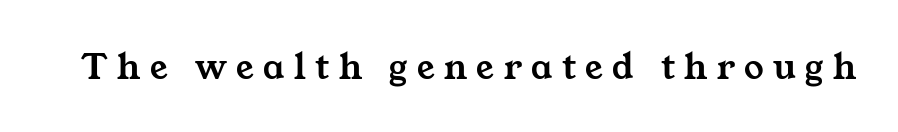
The image shows 39 px wide serif type; set unusually wide letter spacing (+0.24 em), not underlined; medium stroke contrast and a medium x-height.
